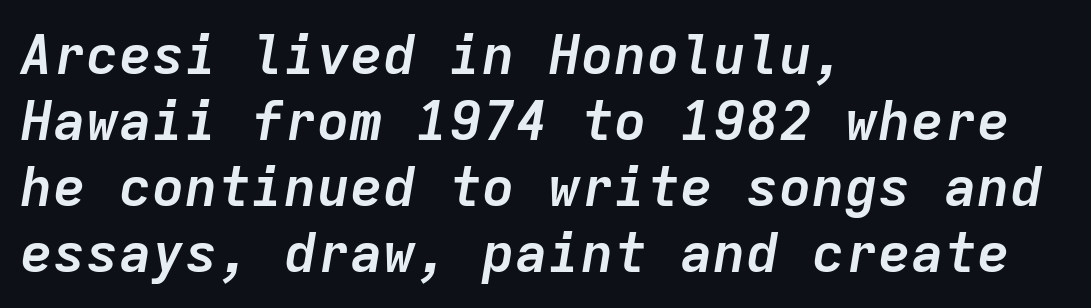
{"italic": "yes", "lean": "right", "slant_degrees": 9, "bold": "yes", "weight": "semibold", "width": "normal", "stroke_contrast": "low", "x_height": "medium", "monospaced": "yes", "underline": "no", "align": "left", "line_spacing_ratio": 1.2, "letter_spacing": "normal", "letter_spacing_em": 0.0, "glyph_px": 55}
